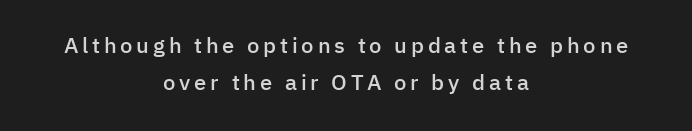
The image shows 22 px text type, upright; set centered, normal line spacing (1.7x), not underlined.
